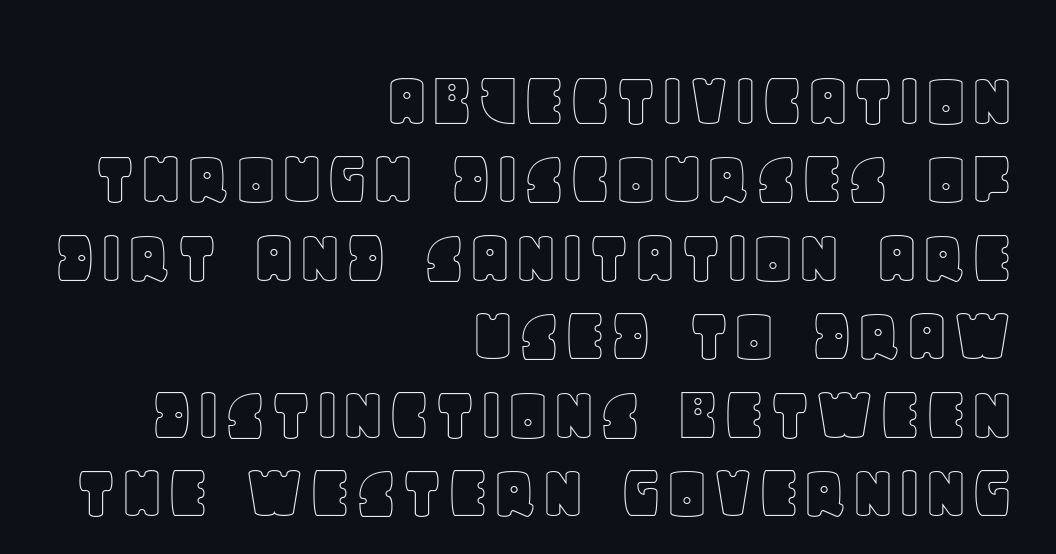
Q: Is the text italic (slanted)? A: No, it is upright.
Q: Is the text underlined? A: No.
Q: How is the paragraph aligned? A: Right-aligned.
Q: Is the spacing between letters normal or unusually wide? A: Normal.
Q: Is the spacing between lines tight, normal or loose? A: Tight.
Q: Width (condensed, normal, or wide)? A: Normal.
Q: x-height? A: Large.
Q: Monospaced? A: No.
